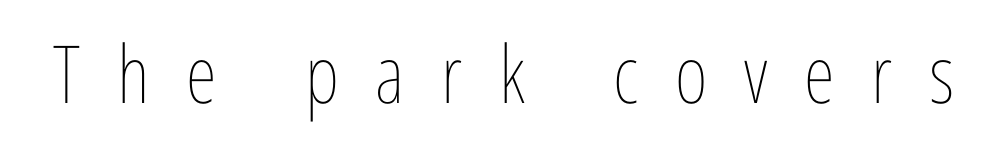
Q: Is the text bold? A: No.
Q: Is the text italic (slanted)? A: No, it is upright.
Q: Is the text underlined? A: No.
Q: Is the spacing between letters normal or unusually wide? A: Unusually wide.
Q: Width (condensed, normal, or wide)? A: Condensed.
Q: Stroke contrast? A: Low.
Q: x-height? A: Medium.
Q: Monospaced? A: No.
